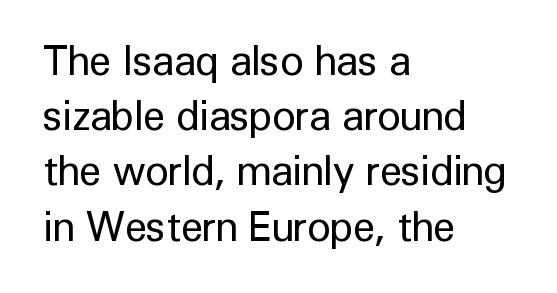
The image shows 40 px regular-weight sans-serif type, upright; set left-aligned, normal line spacing (1.38x), normal letter spacing, not underlined; low stroke contrast and a medium x-height.
